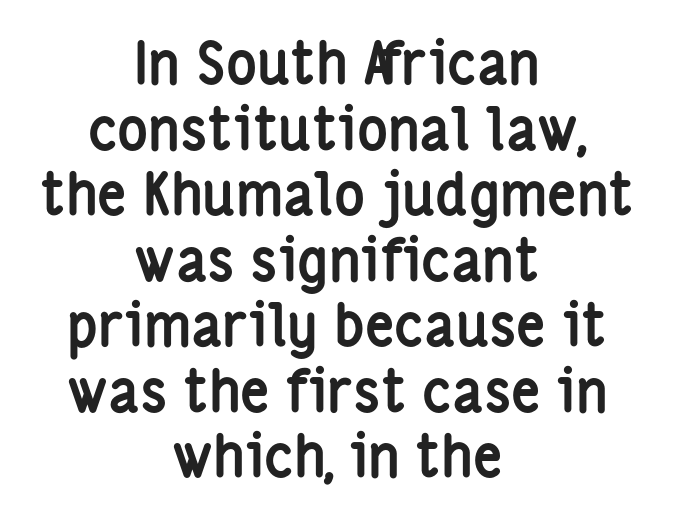
Q: Is the text bold? A: Yes.
Q: Is the text italic (slanted)? A: No, it is upright.
Q: Is the typeface a serif or a sans-serif typeface? A: Sans-serif.
Q: Is the text underlined? A: No.
Q: How is the paragraph aligned? A: Centered.
Q: Is the spacing between letters normal or unusually wide? A: Normal.
Q: Is the spacing between lines tight, normal or loose? A: Tight.
Q: Width (condensed, normal, or wide)? A: Condensed.
Q: Stroke contrast? A: Low.
Q: x-height? A: Medium.
Q: Monospaced? A: No.
